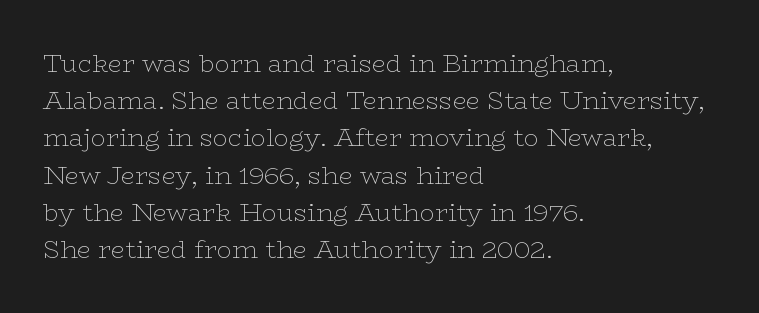
{"italic": "no", "bold": "no", "underline": "no", "align": "left", "line_spacing": "normal", "line_spacing_ratio": 1.49, "letter_spacing": "normal", "letter_spacing_em": 0.0, "glyph_px": 25}
